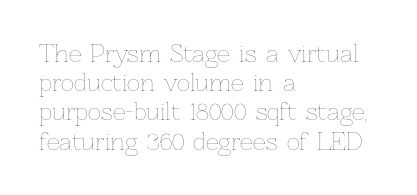
The image shows 23 px text type, upright; set left-aligned, normal line spacing (1.27x), normal letter spacing, not underlined.
